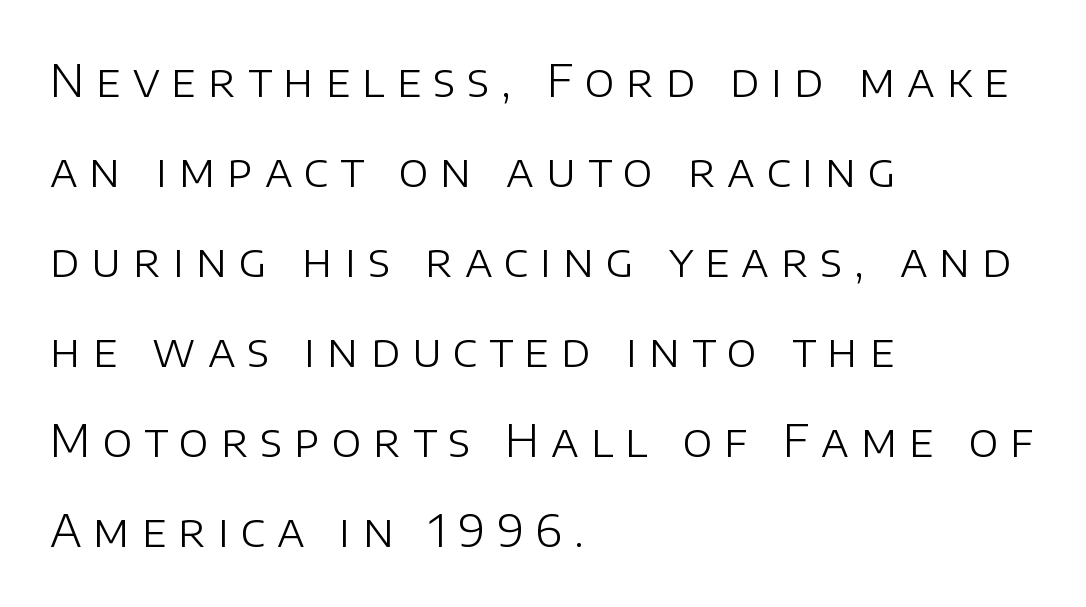
The image shows 45 px light sans-serif type, upright; set left-aligned, loose line spacing (2.0x), unusually wide letter spacing (+0.26 em), not underlined; low stroke contrast and a large x-height.
